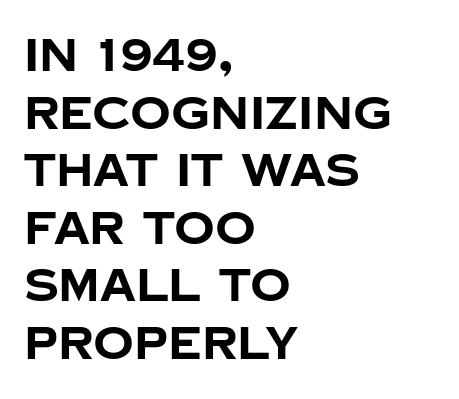
The image shows 45 px bold sans-serif type, upright; set left-aligned, normal line spacing (1.28x), normal letter spacing, not underlined; low stroke contrast and a large x-height.
